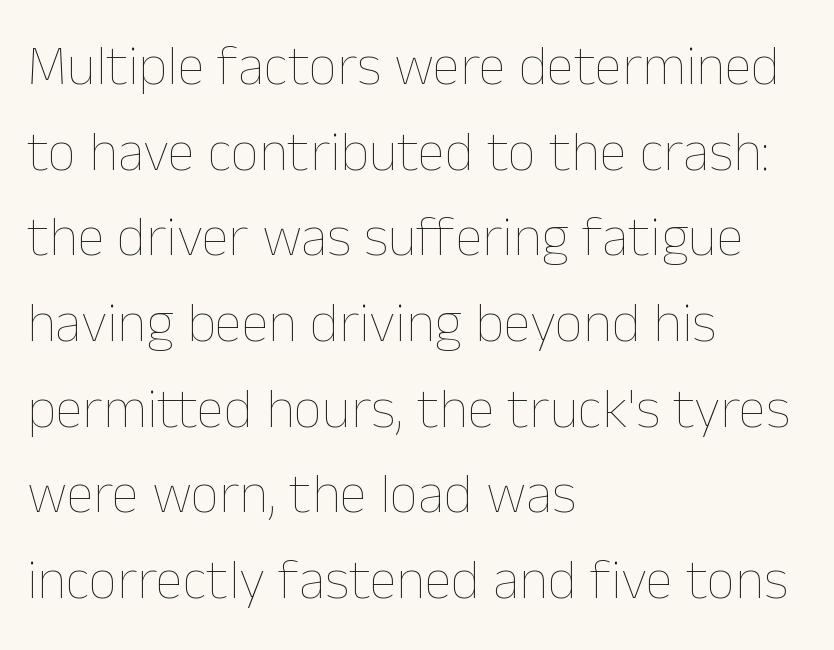
{"italic": "no", "bold": "no", "weight": "thin", "width": "normal", "stroke_contrast": "low", "x_height": "medium", "monospaced": "no", "underline": "no", "align": "left", "line_spacing": "normal", "line_spacing_ratio": 1.53, "letter_spacing": "normal", "letter_spacing_em": 0.0, "glyph_px": 56}
